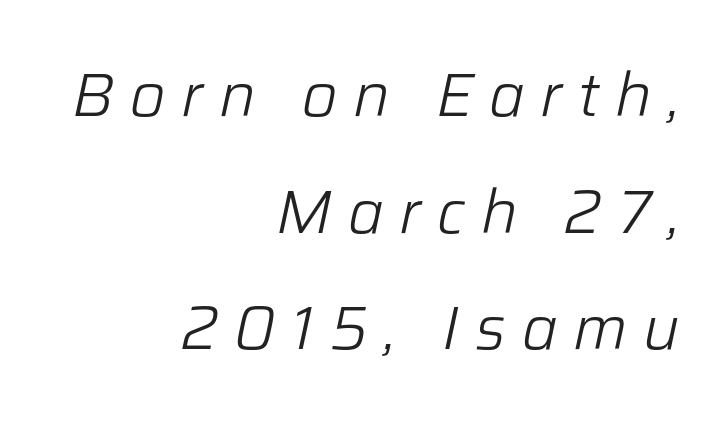
Caption: expanded tracking, letters set apart. Is there much room between lines? Yes — plenty of vertical air separates them. Think of a printed novel: that variable character pitch is what you see here. Yep, that's italic — everything's leaning. The weight would be labelled regular, book, light, or lighter still. Compared with a flush-left layout, this one pins lines to the opposite, right side.
